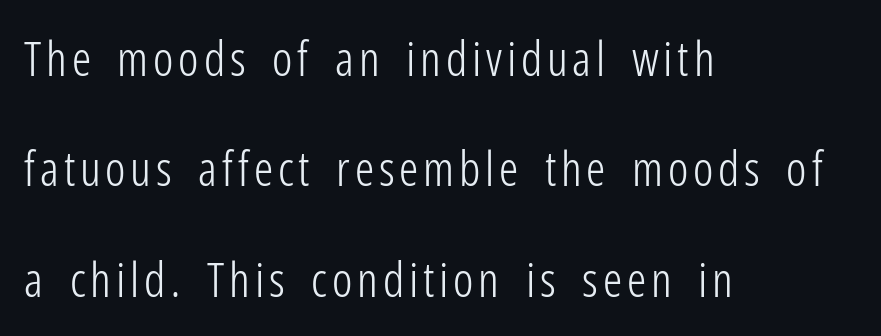
Q: Is the text bold? A: No.
Q: Is the text italic (slanted)? A: No, it is upright.
Q: Is the typeface a serif or a sans-serif typeface? A: Sans-serif.
Q: Is the text underlined? A: No.
Q: How is the paragraph aligned? A: Left-aligned.
Q: Is the spacing between lines tight, normal or loose? A: Loose.
Q: Width (condensed, normal, or wide)? A: Condensed.
Q: Stroke contrast? A: Low.
Q: x-height? A: Medium.
Q: Monospaced? A: No.
